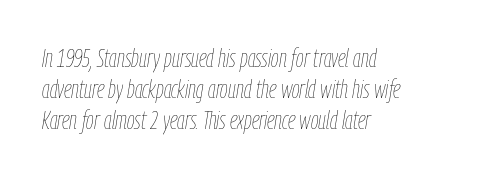
The space directly below the letters is spotless. Is the type slanted? Yes — the strokes lean at a clear angle. Typeset ragged right — the left edge is the straight one. No chunkiness to these letters — they're not bold. This rendering leaves character spacing at its baseline value.
